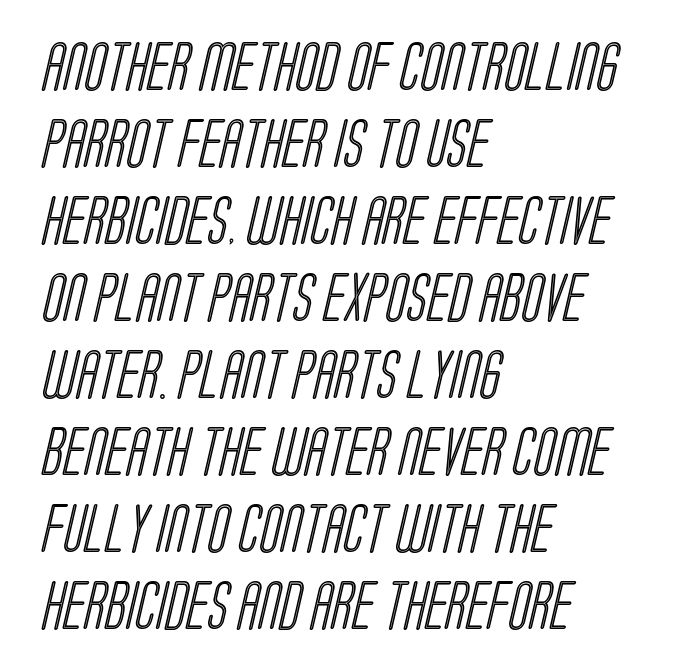
{"width": "condensed", "x_height": "large", "monospaced": "no", "underline": "no", "align": "left", "line_spacing": "normal", "line_spacing_ratio": 1.57, "letter_spacing": "normal", "letter_spacing_em": 0.0, "glyph_px": 49}
